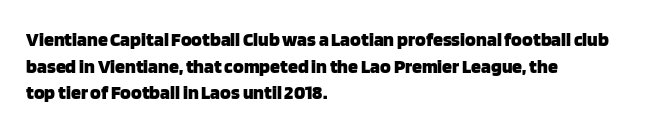
The image shows 20 px bold type, upright; set left-aligned, normal line spacing (1.33x), normal letter spacing, not underlined.
